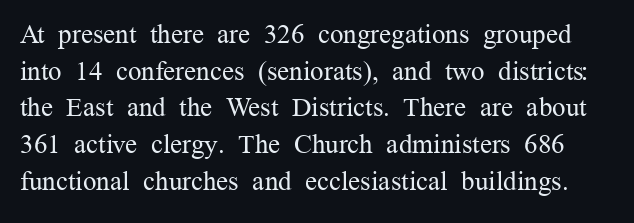
Q: Is the text bold? A: No.
Q: Is the text italic (slanted)? A: No, it is upright.
Q: Is the text underlined? A: No.
Q: Is the spacing between letters normal or unusually wide? A: Normal.
Q: Is the spacing between lines tight, normal or loose? A: Normal.
